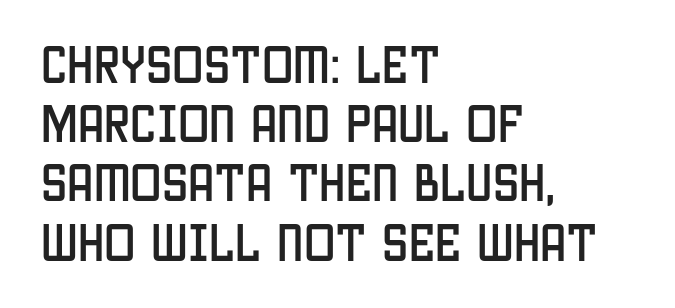
Check the space under the baseline: it is left empty. Here the designer chose a conventional face with non-uniform glyph widths. If you drew a line through each stem, it would be perfectly vertical. In terms of letterspacing, this is plain default setting.
